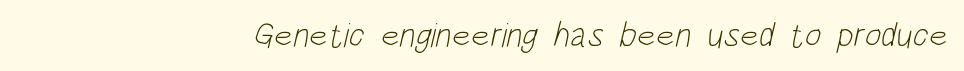
The image shows 35 px light, condensed sans-serif type; set right-aligned, normal letter spacing, not underlined; low stroke contrast and a large x-height.
